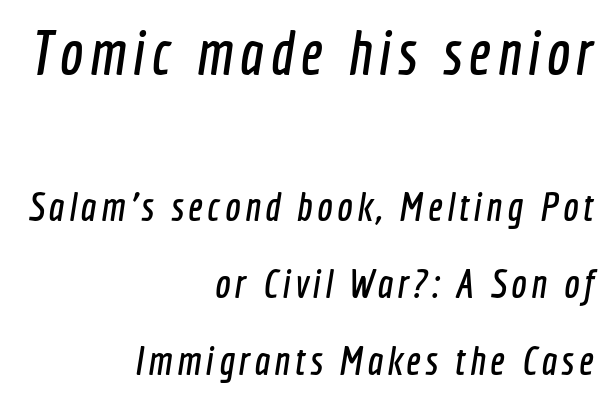
{"serif": "no", "width": "condensed", "x_height": "medium", "monospaced": "no", "underline": "no", "align": "right", "line_spacing_ratio": 1.88, "larger_block": "first", "size_ratio": 1.51, "glyph_px": 62}
